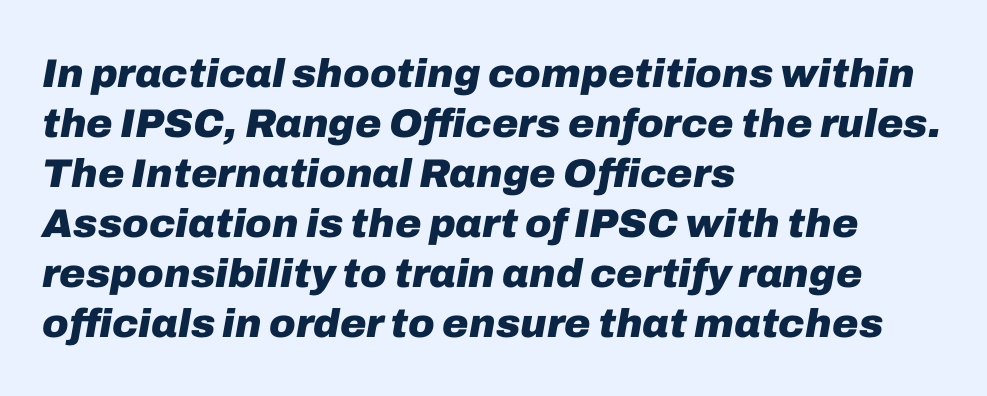
The horizontal fit of the characters is conventional and even. Set as a true bold cut, around the 700 mark. The setting favours the left margin, as ordinary paragraphs usually do. Here the designer chose a conventional face with non-uniform glyph widths.
